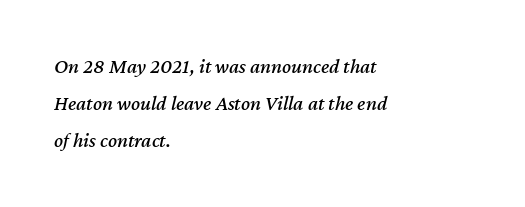
Has an underline been added? It has not. Is the block centered? No — it sits flush against the left margin. Letter spacing: default. Every character sits at an angle, as italics do.
